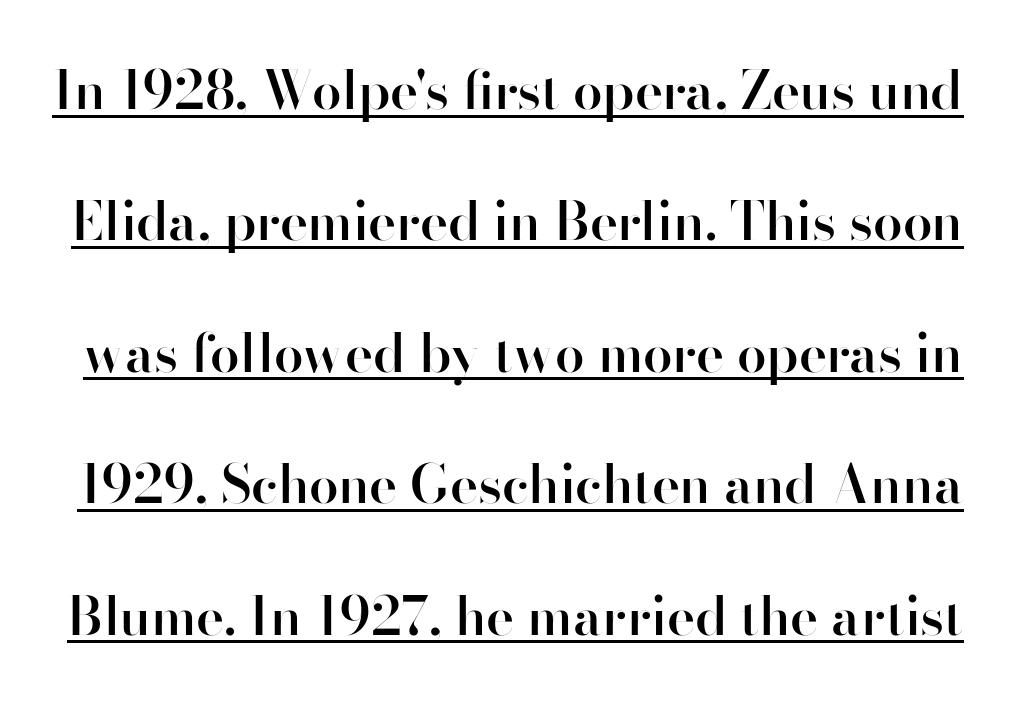
The image shows 53 px semibold sans-serif type, upright; set loose line spacing (2.48x), normal letter spacing, underlined; high stroke contrast and a small x-height.
